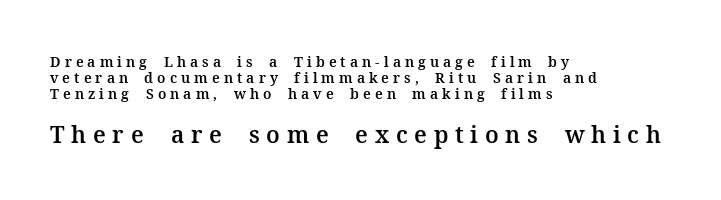
Quick note: not italic, upright. The strip under each line holds only bare page. Letter spacing: wide. The composition opens small and finishes big. Cramped leading.
